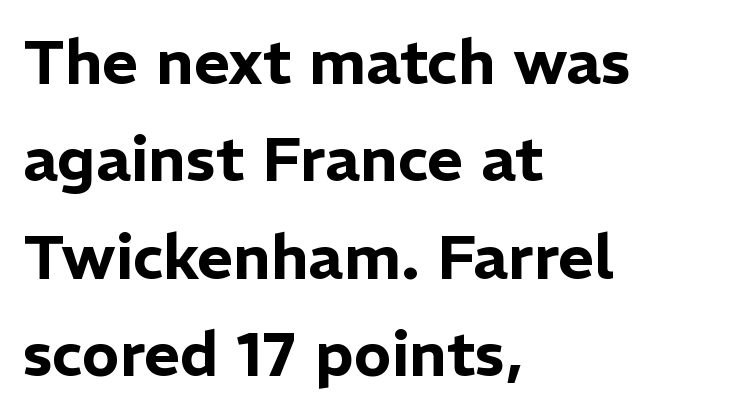
The string is rendered with underlining switched off. The rag falls on the right side of this text block. Posture: upright roman. A typesetter would label this face a sans. The designer left line spacing at the default. Spacing verdict: proportional, widths tailored to each character.
